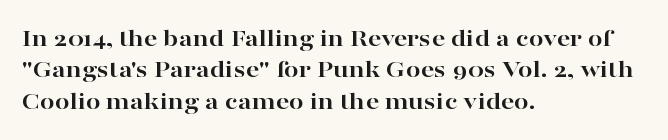
The image shows 26 px bold type, upright; set left-aligned, line spacing 1.21x, normal letter spacing, not underlined.
